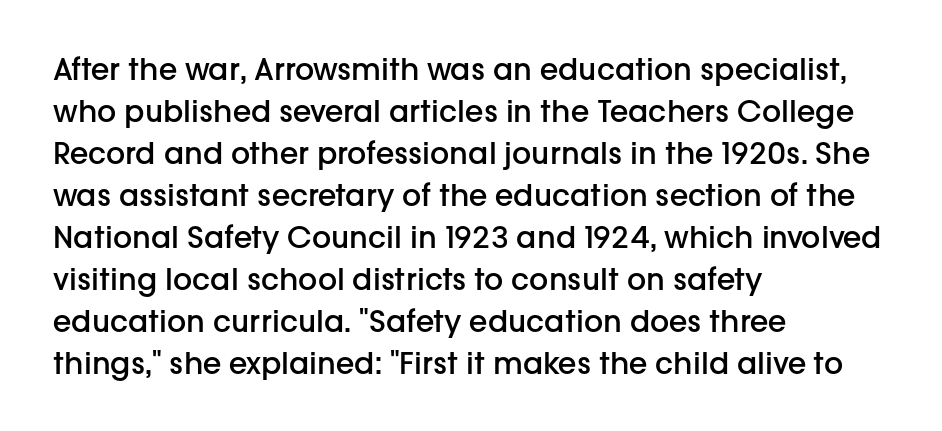
{"serif": "no", "italic": "no", "bold": "semi", "weight": "semibold", "width": "normal", "stroke_contrast": "low", "x_height": "medium", "monospaced": "no", "underline": "no", "align": "left", "line_spacing": "normal", "line_spacing_ratio": 1.4, "letter_spacing": "normal", "letter_spacing_em": 0.0, "glyph_px": 30}
